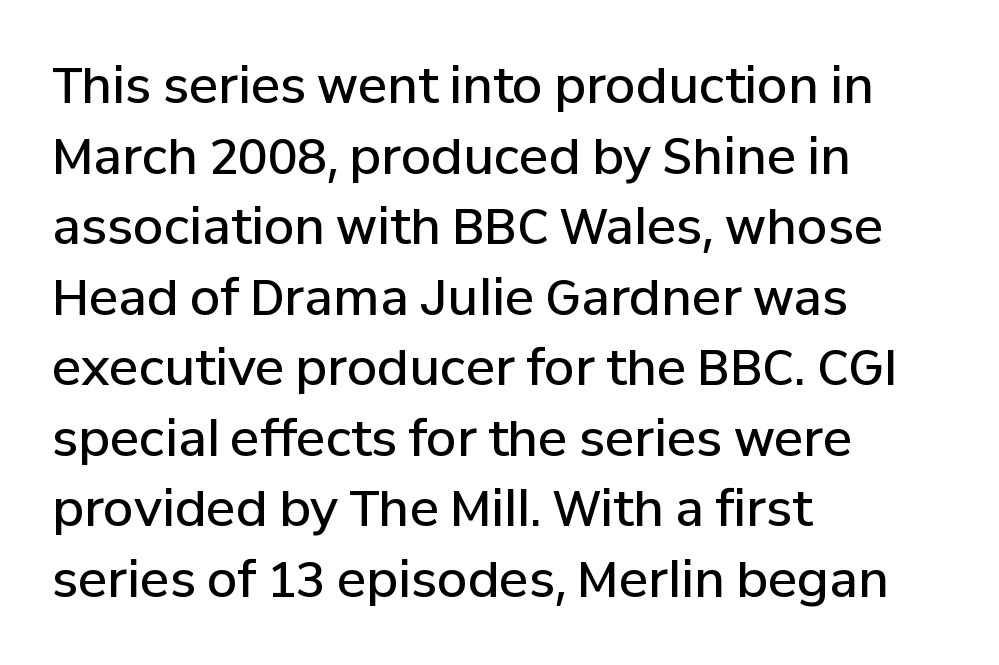
Only glyphs here, with clear space below each row. Nobody touched the tracking dial on this one. Varying glyph widths throughout — classic text-font behaviour. A typesetter would mark this as roman, not italic.
